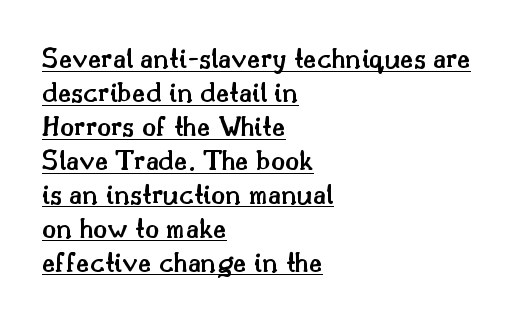
The image shows 29 px semibold serif type, upright; set left-aligned, line spacing 1.17x, normal letter spacing, underlined; medium stroke contrast and a small x-height.
